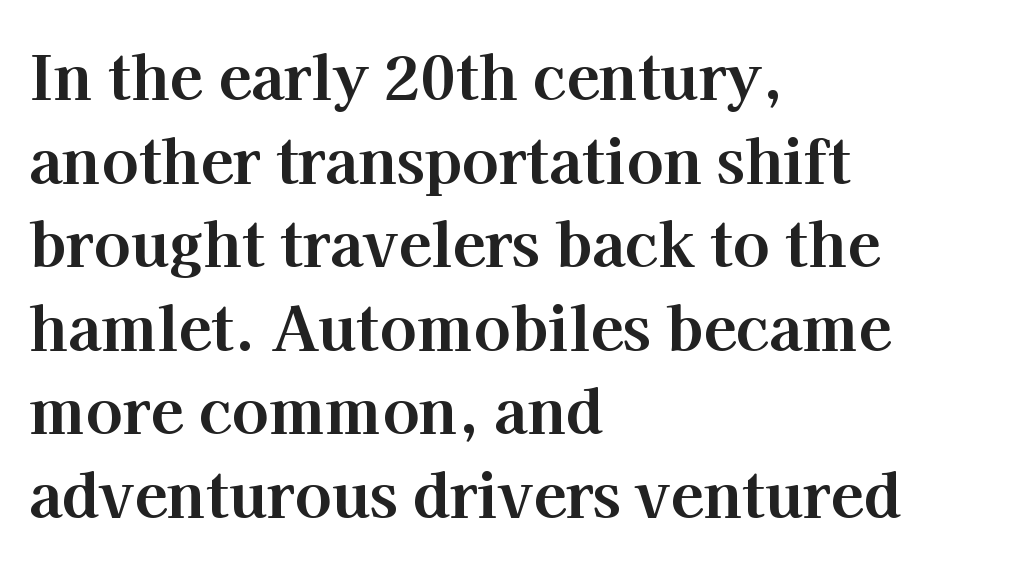
Q: Is the text bold? A: Yes.
Q: Is the text italic (slanted)? A: No, it is upright.
Q: Is the typeface a serif or a sans-serif typeface? A: Serif.
Q: Is the text underlined? A: No.
Q: How is the paragraph aligned? A: Left-aligned.
Q: Is the spacing between letters normal or unusually wide? A: Normal.
Q: Is the spacing between lines tight, normal or loose? A: Normal.
Q: Width (condensed, normal, or wide)? A: Normal.
Q: Stroke contrast? A: High.
Q: x-height? A: Medium.
Q: Monospaced? A: No.
